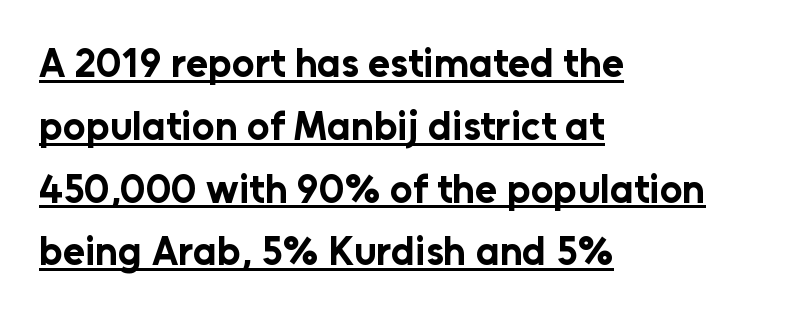
Do the letters lean? They stand straight. Check the space under the baseline: a stroke is drawn there. Standard letterfit; no display-style spreading of the glyphs. Quick note: interline space is typical.
